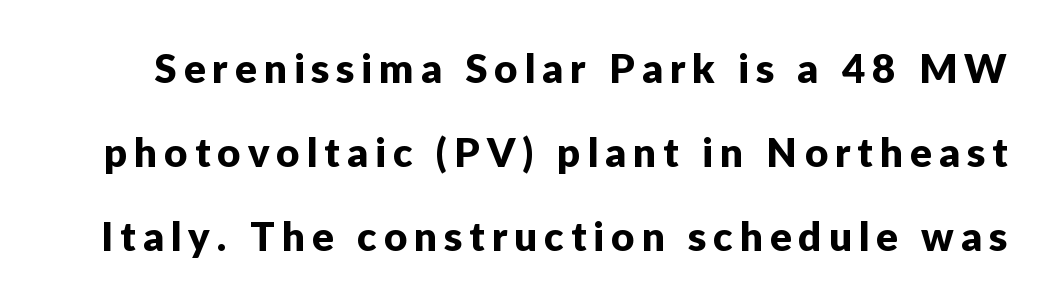
Q: Is the text italic (slanted)? A: No, it is upright.
Q: Is the typeface a serif or a sans-serif typeface? A: Sans-serif.
Q: Is the text underlined? A: No.
Q: Is the spacing between lines tight, normal or loose? A: Loose.
Q: Width (condensed, normal, or wide)? A: Normal.
Q: Stroke contrast? A: Low.
Q: x-height? A: Medium.
Q: Monospaced? A: No.
